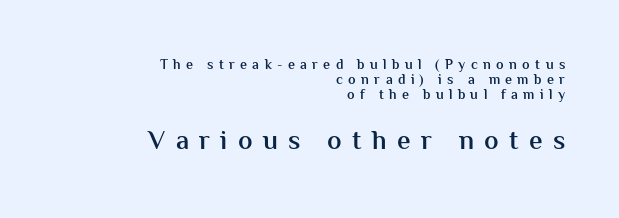
The lettering stays uniformly vertical, giving the passage a roman look. Glyph-to-glyph distance is far greater than everyday printed text. The text block is weighted toward the right margin, trailing off unevenly leftward. The designer dialed line spacing down below the default.
